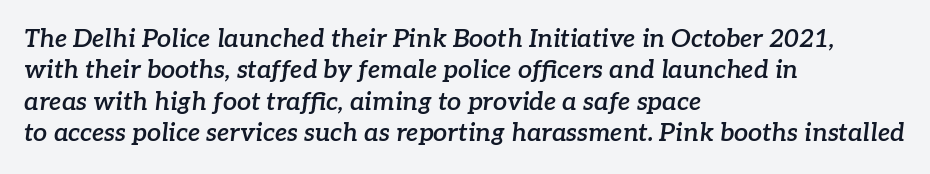
Q: Is the text bold? A: Semi-bold.
Q: Is the text italic (slanted)? A: Yes, it leans right by about 7 degrees.
Q: Is the text underlined? A: No.
Q: How is the paragraph aligned? A: Left-aligned.
Q: Is the spacing between letters normal or unusually wide? A: Normal.
Q: Is the spacing between lines tight, normal or loose? A: Normal.
